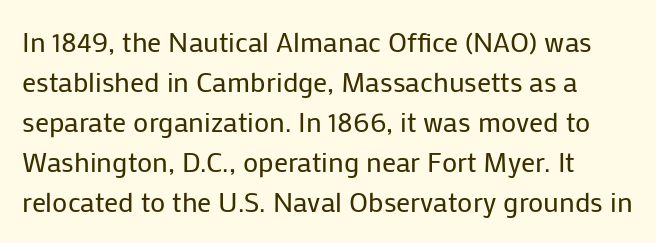
The image shows 28 px regular-weight sans-serif type, upright; set normal line spacing (1.43x), normal letter spacing, not underlined; low stroke contrast and a medium x-height.
